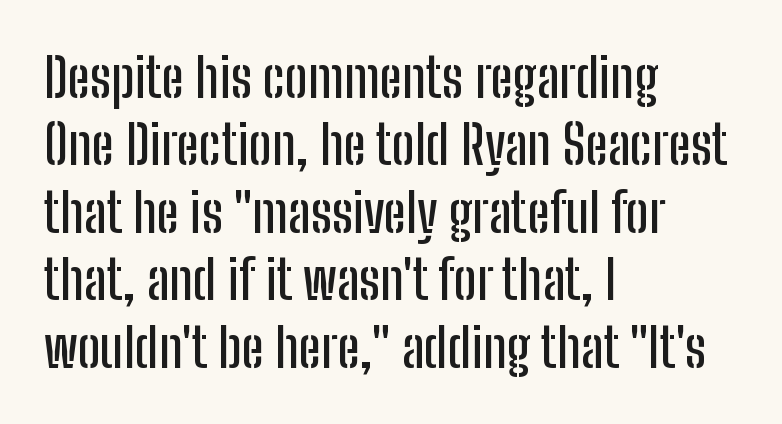
The image shows 54 px condensed sans-serif type, upright; set left-aligned, normal line spacing (1.25x), normal letter spacing, not underlined; low stroke contrast and a medium x-height.
